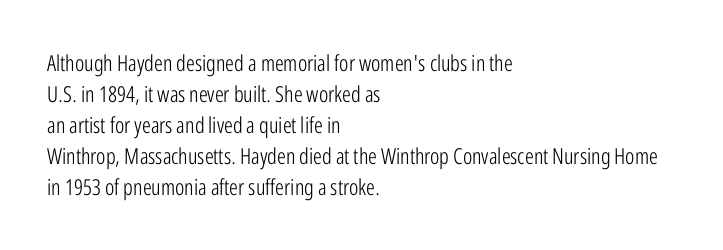
Q: Is the text bold? A: No.
Q: Is the text italic (slanted)? A: No, it is upright.
Q: Is the text underlined? A: No.
Q: How is the paragraph aligned? A: Left-aligned.
Q: Is the spacing between letters normal or unusually wide? A: Normal.
Q: Is the spacing between lines tight, normal or loose? A: Normal.
